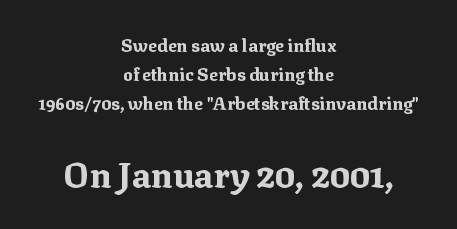
Q: Is the text bold? A: Yes.
Q: Is the text italic (slanted)? A: No, it is upright.
Q: Is the typeface a serif or a sans-serif typeface? A: Serif.
Q: Is the text underlined? A: No.
Q: How is the paragraph aligned? A: Centered.
Q: Is the spacing between letters normal or unusually wide? A: Normal.
Q: Is the spacing between lines tight, normal or loose? A: Normal.
Q: Which block of text is set in a larger size, the first (top) or the second (bottom)? A: The second (bottom) one.
Q: Width (condensed, normal, or wide)? A: Normal.
Q: Stroke contrast? A: Medium.
Q: x-height? A: Medium.
Q: Monospaced? A: No.
